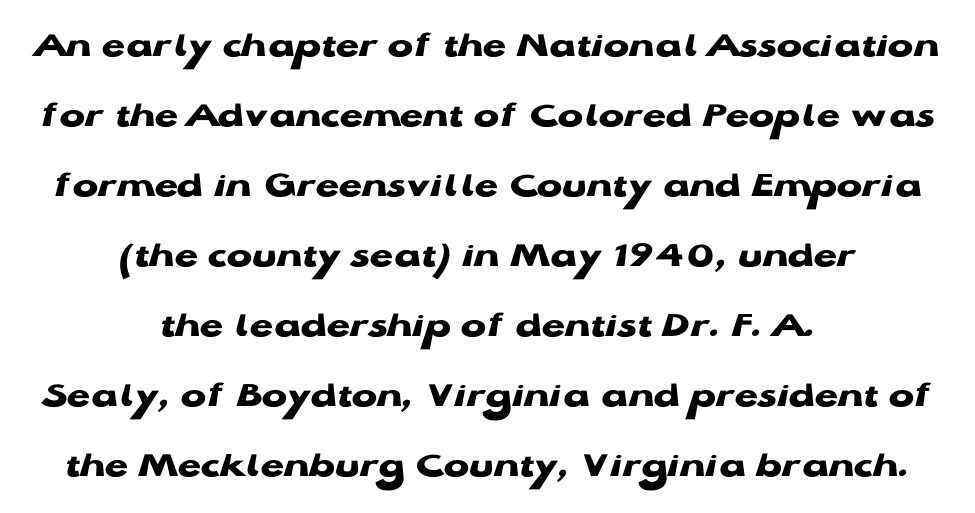
{"serif": "no", "italic": "no", "bold": "yes", "weight": "heavy", "width": "wide", "stroke_contrast": "low", "x_height": "medium", "monospaced": "no", "underline": "no", "align": "center", "line_spacing_ratio": 1.84, "letter_spacing": "normal", "letter_spacing_em": 0.0, "glyph_px": 38}
